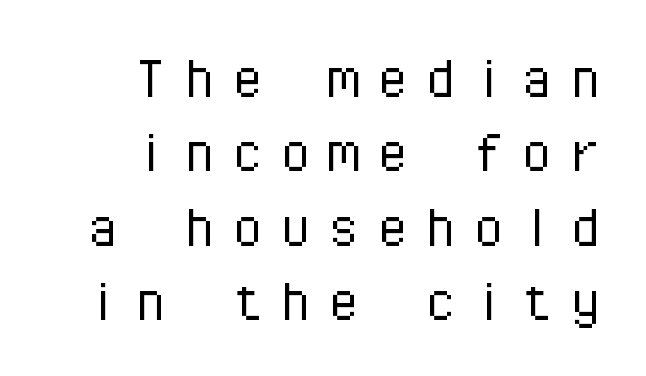
{"serif": "no", "italic": "no", "bold": "no", "weight": "light", "width": "normal", "stroke_contrast": "low", "x_height": "medium", "monospaced": "yes", "underline": "no", "align": "right", "line_spacing": "tight", "line_spacing_ratio": 1.11, "letter_spacing": "wide", "letter_spacing_em": 0.22, "glyph_px": 67}
